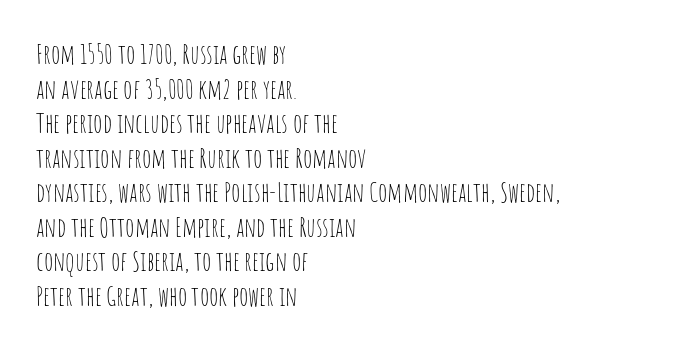
{"italic": "no", "bold": "no", "underline": "no", "align": "left", "line_spacing": "normal", "line_spacing_ratio": 1.28, "letter_spacing": "normal", "letter_spacing_em": 0.0, "glyph_px": 27}
